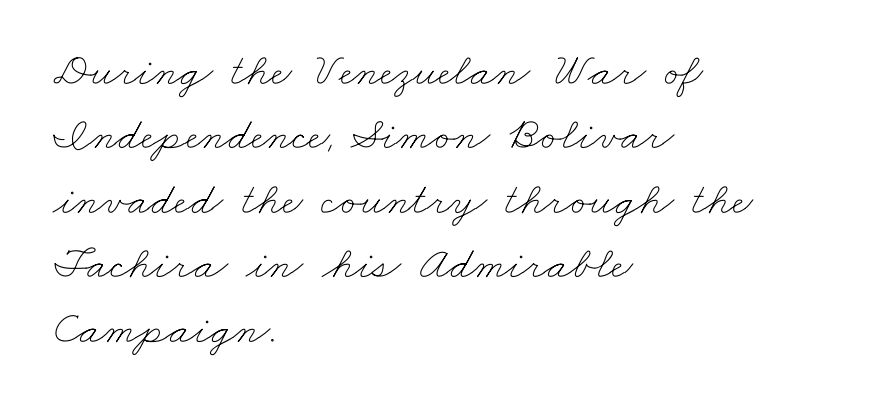
Q: Is the text bold? A: No.
Q: Is the text underlined? A: No.
Q: How is the paragraph aligned? A: Left-aligned.
Q: Is the spacing between letters normal or unusually wide? A: Normal.
Q: Is the spacing between lines tight, normal or loose? A: Normal.
Q: Width (condensed, normal, or wide)? A: Wide.
Q: Stroke contrast? A: Low.
Q: x-height? A: Small.
Q: Monospaced? A: No.
